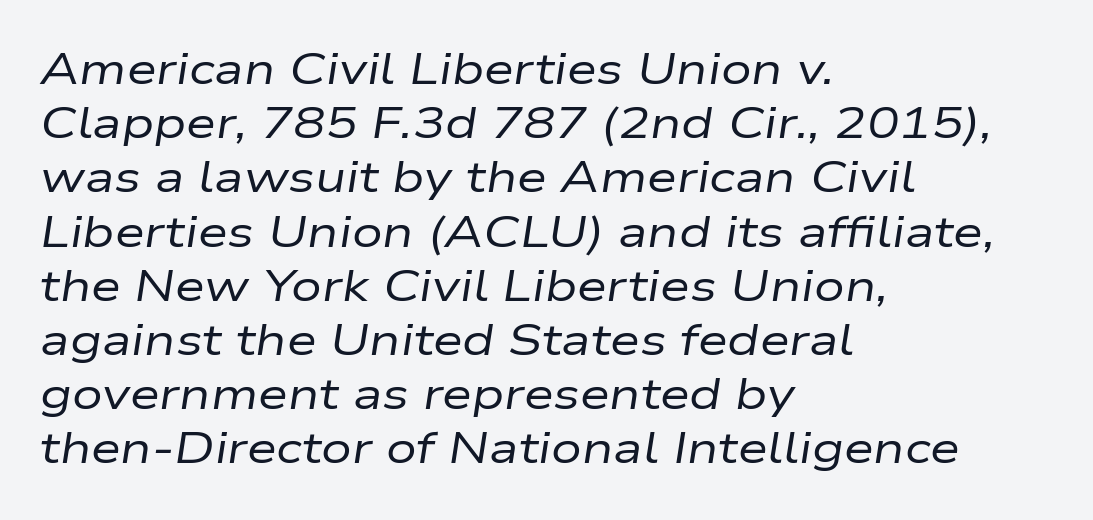
The image shows 43 px regular-weight, wide type, italic (leaning right); set left-aligned, normal line spacing (1.26x), normal letter spacing, not underlined; low stroke contrast and a medium x-height.
